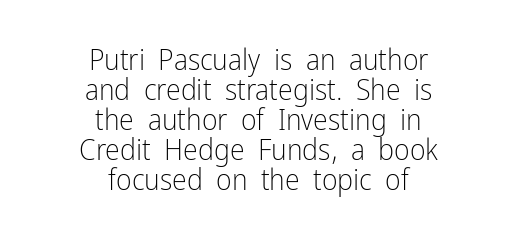
Compared with typical paragraphs, the rows here are closer together. Check the space under the baseline: it is left empty. Upright lettering throughout. Is this a heavy cut? Hardly; it is regular or lighter.
